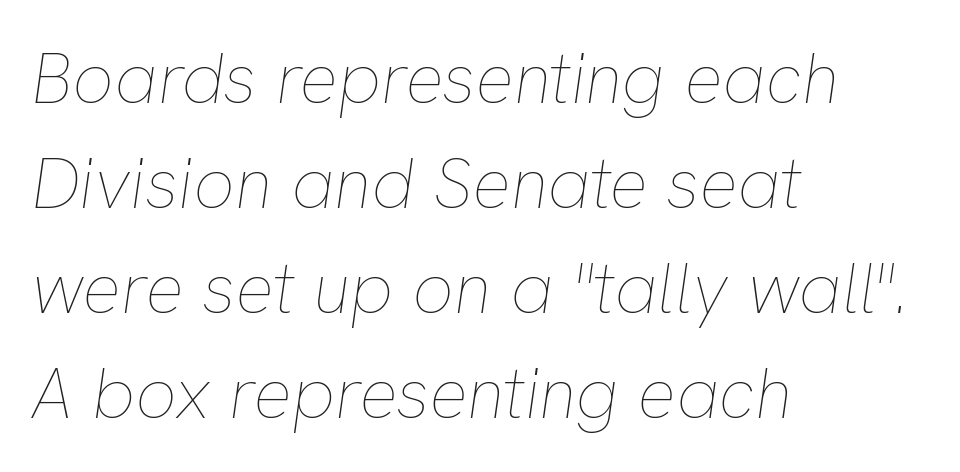
How are the letters spaced? Ordinarily, with no added tracking. Decoration check: the copy has no underline. A typesetter would call this proportional, since set widths differ per character. The cut favours lightness, reaching ordinary text weight at its darkest.
